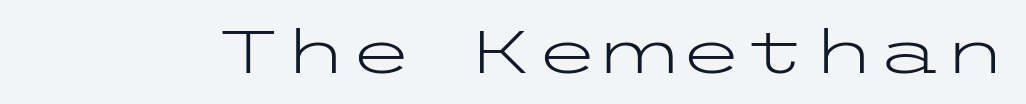
The letters stand straight up with perfectly vertical stems. Underline: absent. Classification — sans serif. The font sits on the lighter half of the weight spectrum, regular included. A typesetter would call this zero additional tracking.
